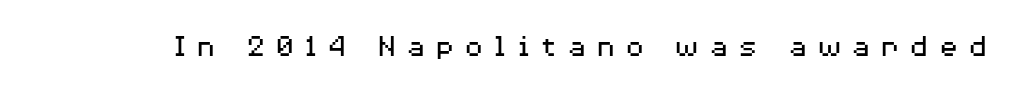
The image shows 32 px regular-weight, wide sans-serif type, upright; set unusually wide letter spacing (+0.3 em), not underlined; medium stroke contrast and a medium x-height.
